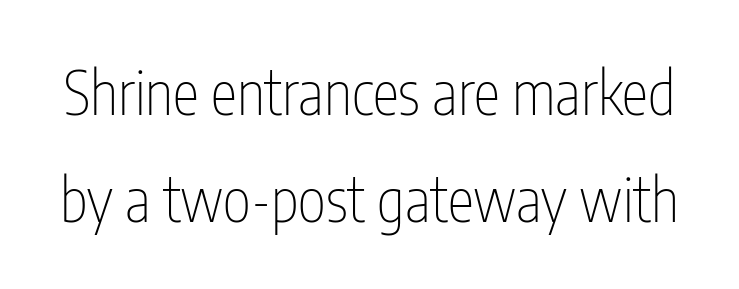
Q: Is the text bold? A: No.
Q: Is the text italic (slanted)? A: No, it is upright.
Q: Is the typeface a serif or a sans-serif typeface? A: Sans-serif.
Q: Is the text underlined? A: No.
Q: Is the spacing between letters normal or unusually wide? A: Normal.
Q: Width (condensed, normal, or wide)? A: Condensed.
Q: Stroke contrast? A: Low.
Q: x-height? A: Medium.
Q: Monospaced? A: No.
